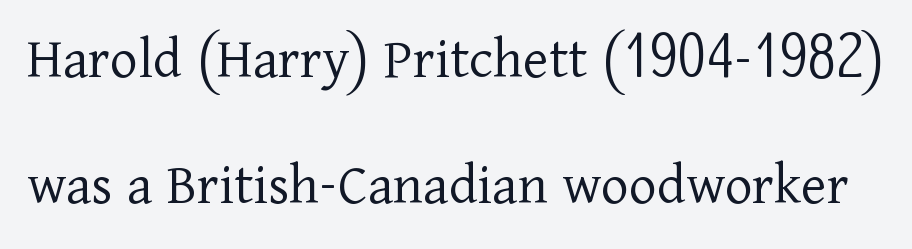
The image shows 60 px light serif type, upright; set loose line spacing (2.1x), normal letter spacing, not underlined; low stroke contrast and a medium x-height.
